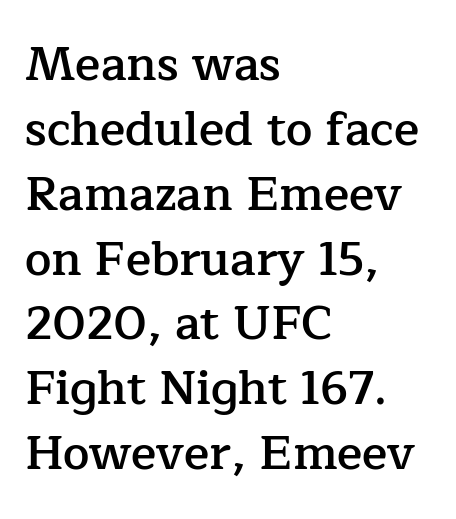
The face used here is rendered with its standard letterfit. Words float on clear page, feet unadorned. This is roman type, the default non-slanted kind. Here the designer chose a conventional face with non-uniform glyph widths. The passage shown is semibold, sitting just below true bold.
